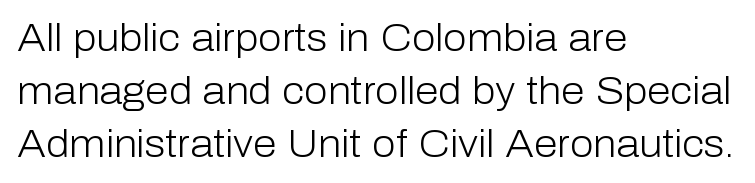
The image shows 38 px light sans-serif type, upright; set left-aligned, normal line spacing (1.4x), normal letter spacing, not underlined; low stroke contrast and a medium x-height.
